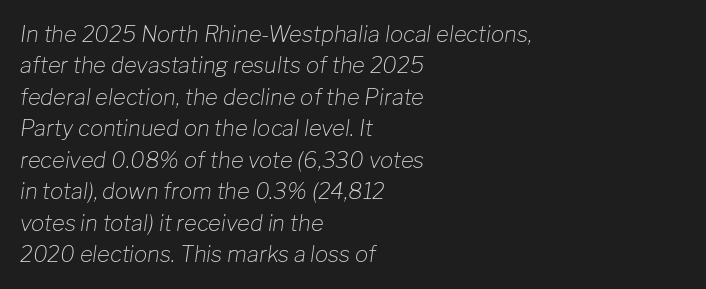
The line texture is even and compact thanks to regular tracking. This is not heavy type; no bold has been used. The lettering tilts uniformly, giving the passage an italic look. Letters rest on an invisible, unmarked baseline. Rows of type keep a routine distance in the vertical direction.
